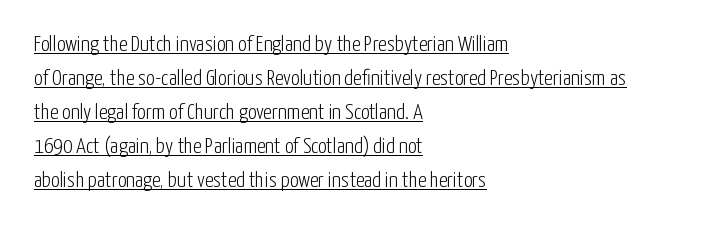
The image shows 22 px text type, upright; set left-aligned, normal line spacing (1.55x), normal letter spacing, underlined.
